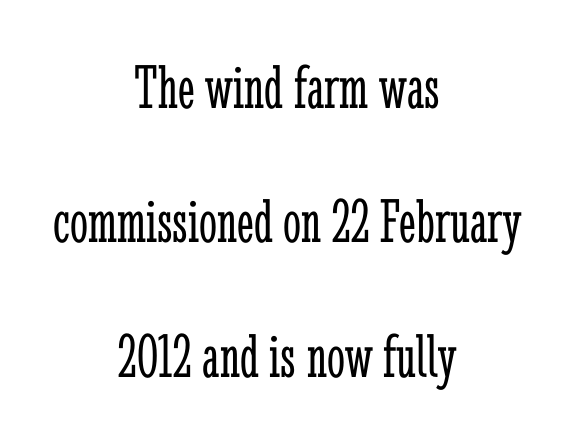
{"serif": "yes", "italic": "no", "bold": "no", "weight": "light", "width": "condensed", "stroke_contrast": "low", "x_height": "medium", "monospaced": "no", "underline": "no", "align": "center", "line_spacing": "loose", "line_spacing_ratio": 2.1, "letter_spacing": "normal", "letter_spacing_em": 0.0, "glyph_px": 64}
